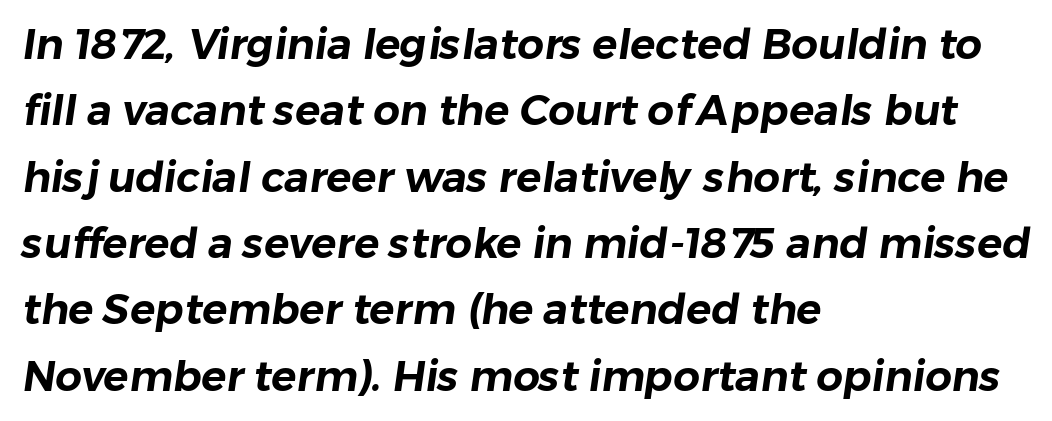
Q: Is the typeface a serif or a sans-serif typeface? A: Sans-serif.
Q: Is the text underlined? A: No.
Q: How is the paragraph aligned? A: Left-aligned.
Q: Is the spacing between letters normal or unusually wide? A: Normal.
Q: Is the spacing between lines tight, normal or loose? A: Normal.
Q: Width (condensed, normal, or wide)? A: Normal.
Q: Stroke contrast? A: Low.
Q: x-height? A: Medium.
Q: Monospaced? A: No.
